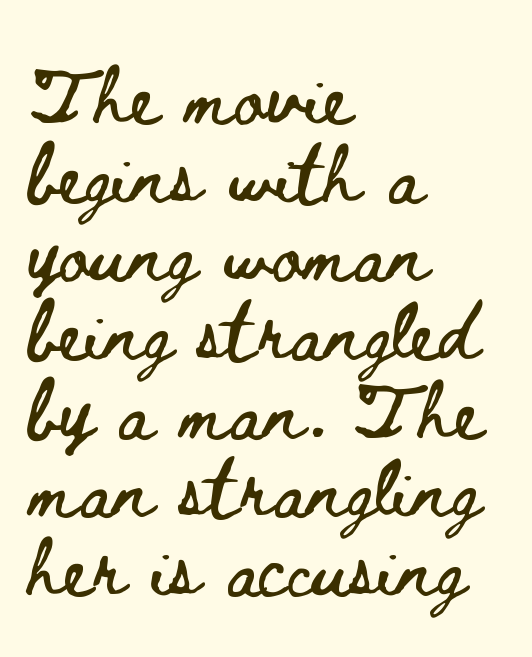
{"width": "wide", "stroke_contrast": "low", "x_height": "small", "monospaced": "no", "underline": "no", "align": "left", "line_spacing": "normal", "line_spacing_ratio": 1.38, "letter_spacing": "normal", "letter_spacing_em": 0.0, "glyph_px": 57}
